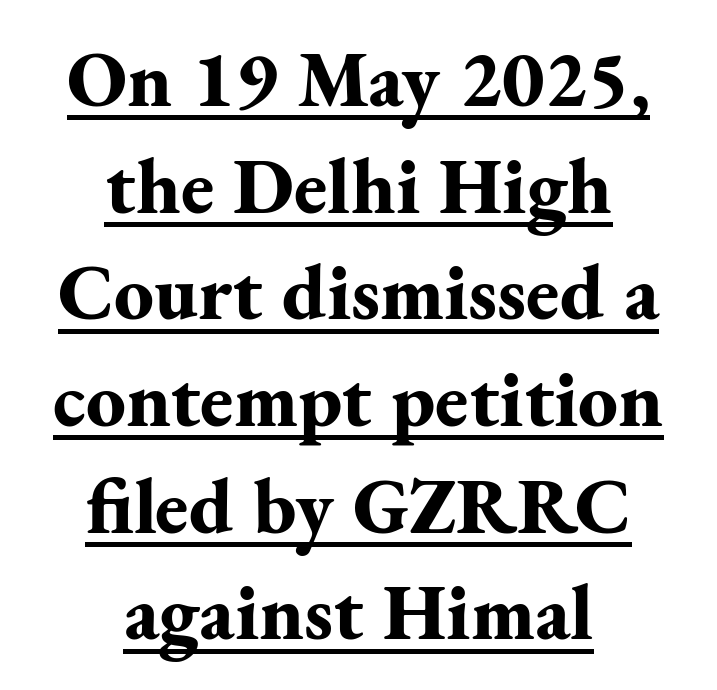
Look at the tracking — it's just the regular setting, nothing added. The passage shown is underscored from start to finish. Heavy, bold letterforms. Character widths vary here, with narrow letters taking less room than wide ones. Tall strokes in this sample are plumb rather than angled.
